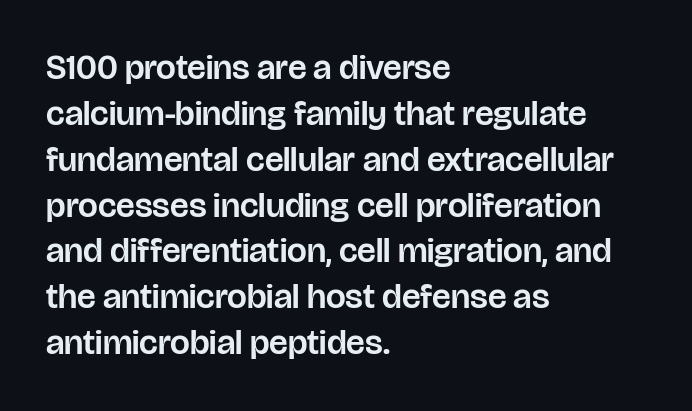
Q: Is the text italic (slanted)? A: No, it is upright.
Q: Is the typeface a serif or a sans-serif typeface? A: Sans-serif.
Q: Is the text underlined? A: No.
Q: How is the paragraph aligned? A: Left-aligned.
Q: Is the spacing between letters normal or unusually wide? A: Normal.
Q: Is the spacing between lines tight, normal or loose? A: Normal.
Q: Width (condensed, normal, or wide)? A: Normal.
Q: Stroke contrast? A: Low.
Q: x-height? A: Large.
Q: Monospaced? A: No.
